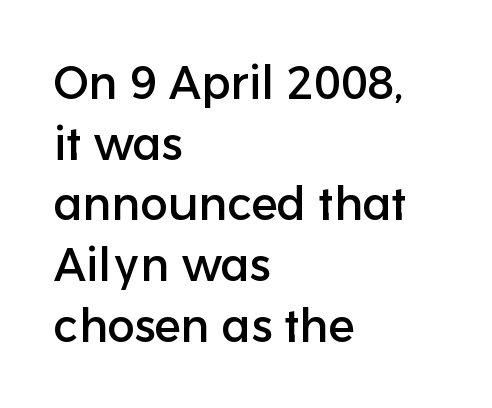
In terms of letterspacing, this is plain default setting. Horizontal bands of white between lines are of average thickness. This sample has the flowing, uneven cadence of proportional lettering. Glance below the letters and you will spot only blank space.
